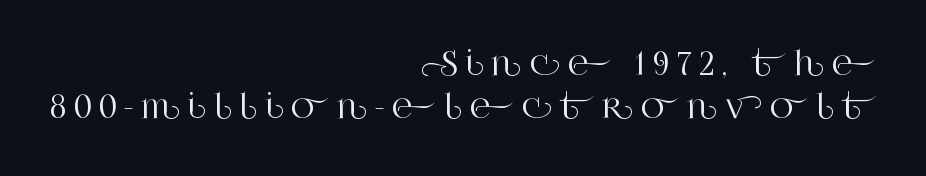
How would I describe the line gaps? Plain and ordinary. Old-style or modern, the face here clearly has serifs. Looks like regular typesetting: each glyph gets only the width it needs. Every stem runs plumb, perpendicular to the baseline.
